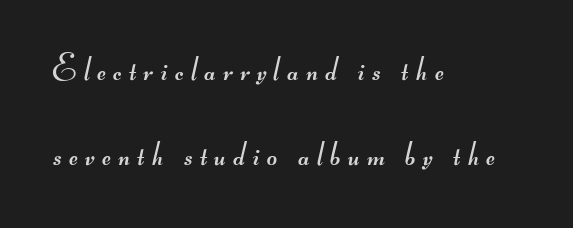
The image shows 35 px regular-weight, wide sans-serif type; set left-aligned, loose line spacing (2.44x), unusually wide letter spacing (+0.21 em), not underlined; medium stroke contrast.
